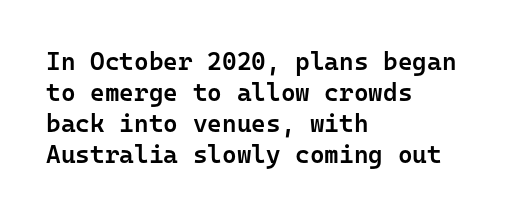
Q: Is the text bold? A: Semi-bold.
Q: Is the text italic (slanted)? A: No, it is upright.
Q: Is the text underlined? A: No.
Q: How is the paragraph aligned? A: Left-aligned.
Q: Is the spacing between letters normal or unusually wide? A: Normal.
